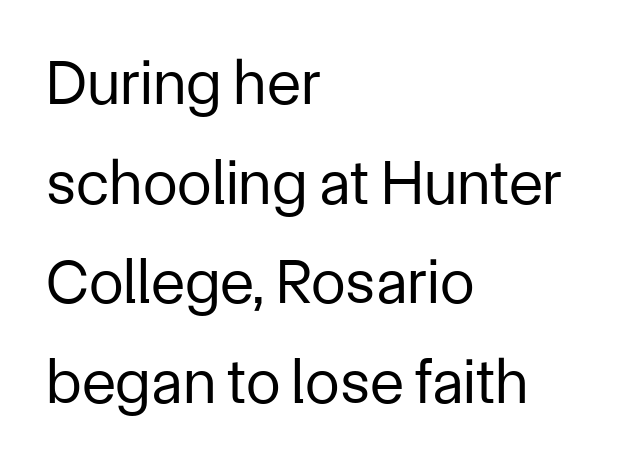
This rendering leaves character spacing at its baseline value. This sample has the flowing, uneven cadence of proportional lettering. Italic: no, the glyphs are upright roman. This sample is left-justified, so line endings fall wherever the words run out. Leading: standard. On a weight scale, this lands at 450 or below.
